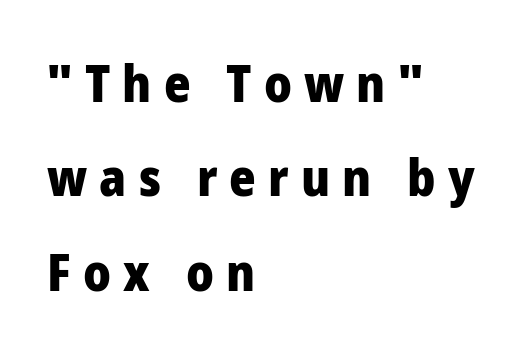
{"serif": "no", "italic": "no", "bold": "yes", "weight": "heavy", "width": "normal", "stroke_contrast": "low", "x_height": "medium", "monospaced": "no", "underline": "no", "align": "left", "line_spacing_ratio": 1.85, "letter_spacing": "wide", "letter_spacing_em": 0.24, "glyph_px": 51}
